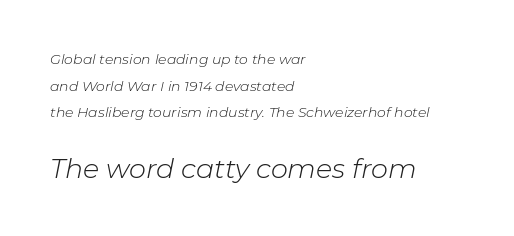
The image shows 27 px text type, italic (leaning right); set left-aligned, loose line spacing (1.9x), normal letter spacing, not underlined; the second (bottom) block is 1.93x larger.
